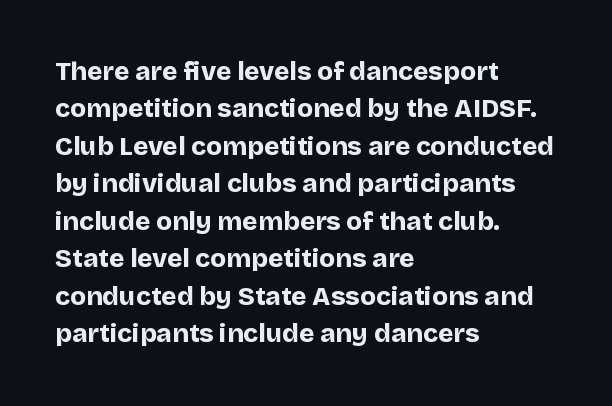
{"italic": "no", "bold": "yes", "underline": "no", "align": "left", "line_spacing": "normal", "line_spacing_ratio": 1.44, "letter_spacing": "normal", "letter_spacing_em": 0.0, "glyph_px": 26}
